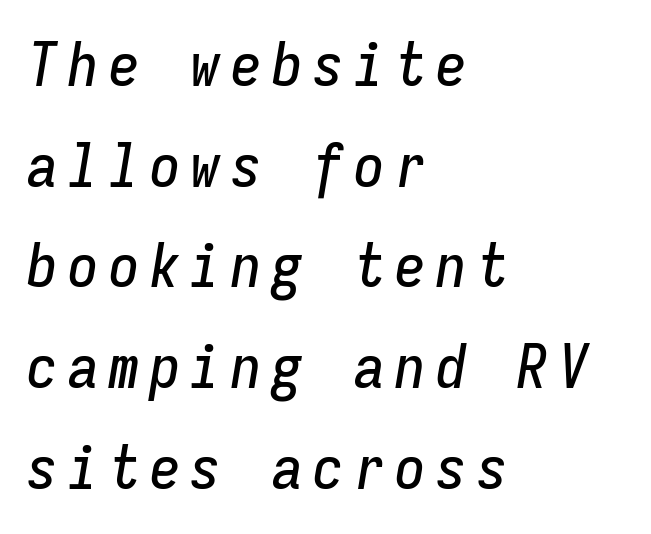
{"italic": "yes", "lean": "right", "slant_degrees": 9, "width": "condensed", "stroke_contrast": "low", "x_height": "medium", "monospaced": "yes", "underline": "no", "align": "left", "line_spacing": "normal", "line_spacing_ratio": 1.65, "glyph_px": 61}
